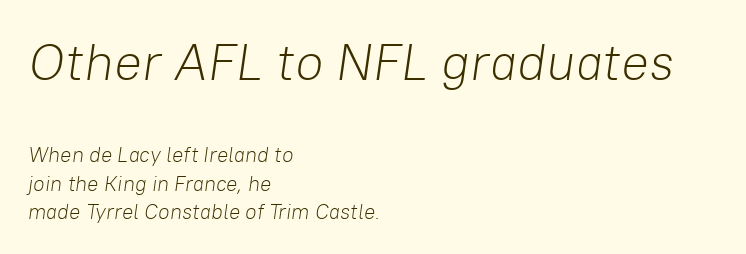
This rendering features lettering with no underline. Italic? Definitely — the glyphs are oblique. Which margin do the lines hug? The left one — the right edge is uneven. In terms of letterspacing, this is plain default setting.
